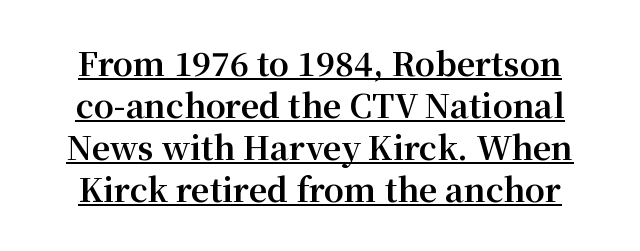
Q: Is the text bold? A: Yes.
Q: Is the text italic (slanted)? A: No, it is upright.
Q: Is the typeface a serif or a sans-serif typeface? A: Serif.
Q: Is the text underlined? A: Yes.
Q: Is the spacing between letters normal or unusually wide? A: Normal.
Q: Is the spacing between lines tight, normal or loose? A: Normal.
Q: Width (condensed, normal, or wide)? A: Normal.
Q: Stroke contrast? A: Medium.
Q: x-height? A: Medium.
Q: Monospaced? A: No.
